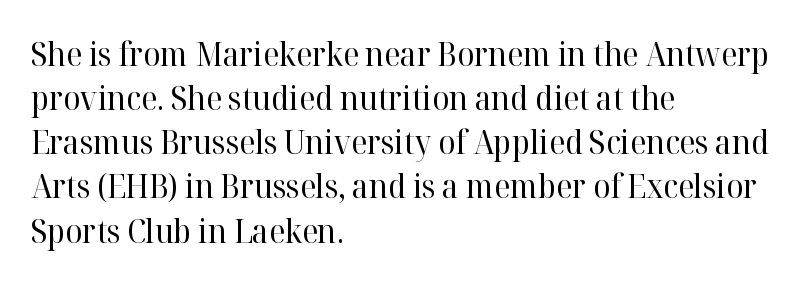
The image shows 32 px regular-weight serif type, upright; set left-aligned, normal line spacing (1.38x), normal letter spacing, not underlined; high stroke contrast and a medium x-height.
